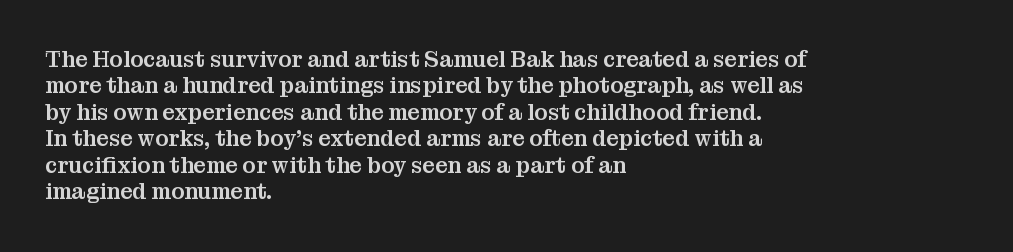
Q: Is the text italic (slanted)? A: No, it is upright.
Q: Is the text underlined? A: No.
Q: How is the paragraph aligned? A: Left-aligned.
Q: Is the spacing between letters normal or unusually wide? A: Normal.
